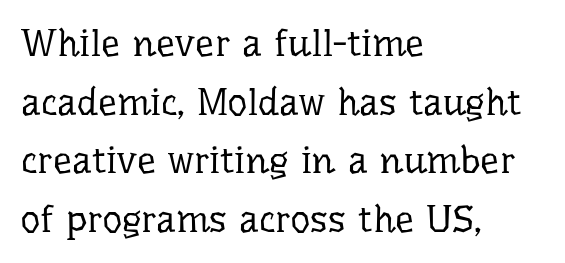
{"serif": "yes", "italic": "no", "bold": "no", "weight": "regular", "width": "normal", "stroke_contrast": "low", "x_height": "medium", "monospaced": "no", "underline": "no", "align": "left", "line_spacing": "normal", "line_spacing_ratio": 1.54, "letter_spacing": "normal", "letter_spacing_em": 0.0, "glyph_px": 38}
